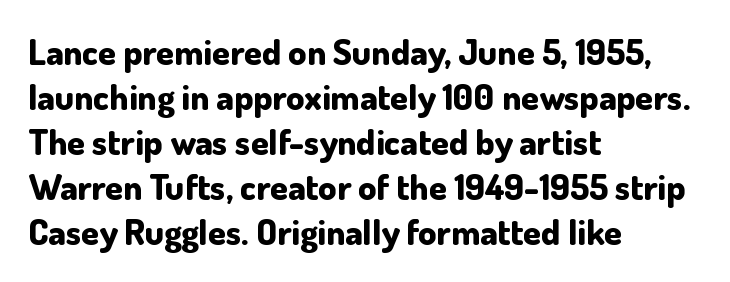
{"serif": "no", "italic": "no", "bold": "yes", "weight": "bold", "width": "normal", "stroke_contrast": "low", "x_height": "small", "monospaced": "no", "underline": "no", "align": "left", "line_spacing": "normal", "line_spacing_ratio": 1.25, "letter_spacing": "normal", "letter_spacing_em": 0.0, "glyph_px": 36}
